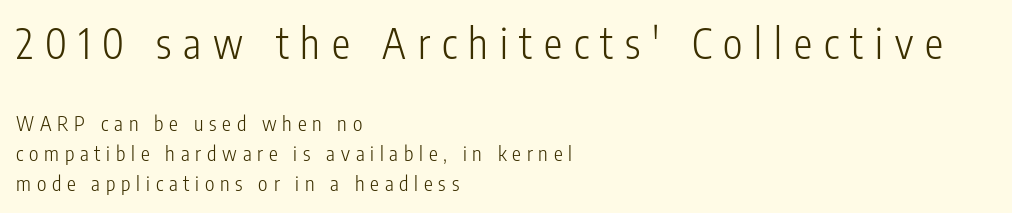
When letters stand straight like this, we call the style roman or upright. Compared with a typical body face, this is equally light or lighter still. Each line starts at the same left margin while the right side varies. Large over small — that's the arrangement of the two blocks here.
